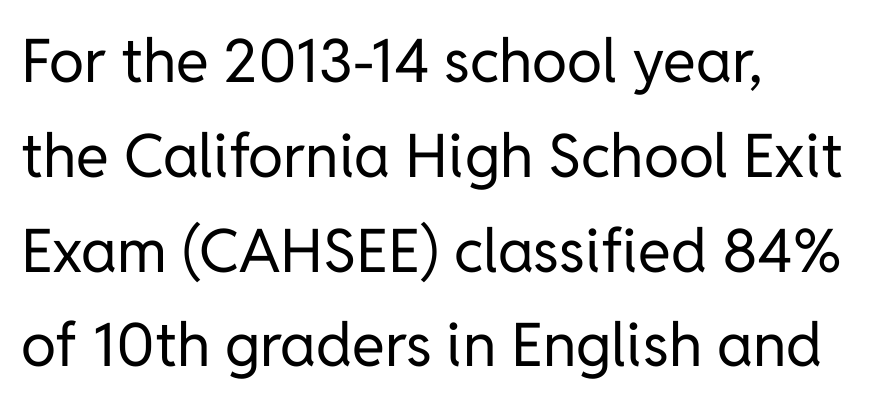
The image shows 60 px regular-weight sans-serif type, upright; set left-aligned, normal line spacing (1.58x), normal letter spacing, not underlined; low stroke contrast and a medium x-height.
